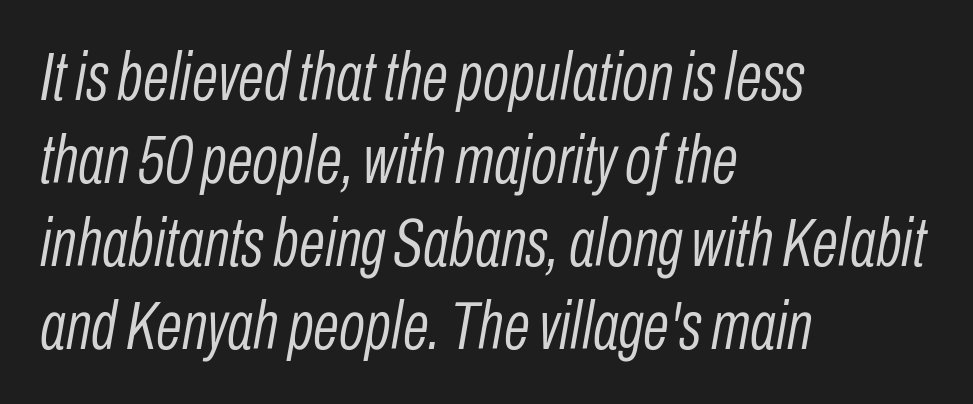
The image shows 68 px light, condensed type, italic (leaning right); set left-aligned, line spacing 1.22x, normal letter spacing, not underlined; low stroke contrast and a medium x-height.
